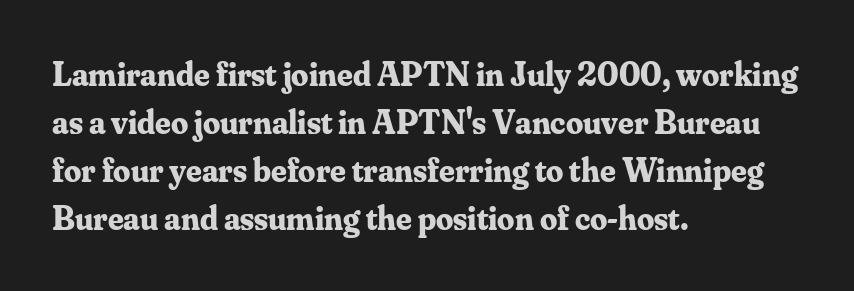
The image shows 34 px bold serif type, upright; set left-aligned, normal line spacing (1.41x), normal letter spacing, not underlined; medium stroke contrast and a small x-height.
